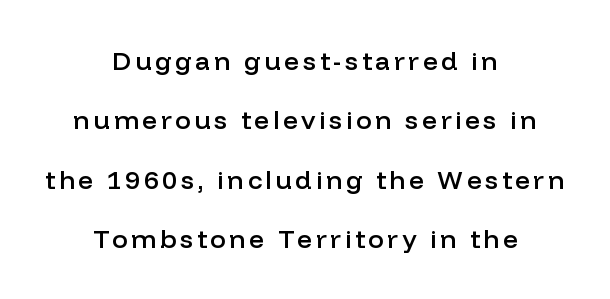
The image shows 26 px text type, upright; set centered, loose line spacing (2.28x), not underlined.
